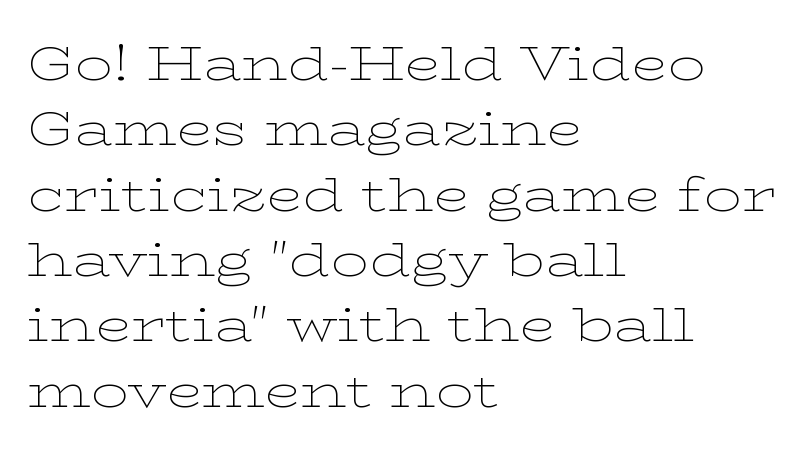
Each line starts at the same left margin while the right side varies. Heaviness? Minimal to ordinary, like unemphasized prose. Italic: no, the glyphs are upright roman. The letters advance in unequal steps, a hallmark of proportional type. Evenly set lines give the paragraph a standard silhouette. Just letters on the line, the space beneath them empty.
